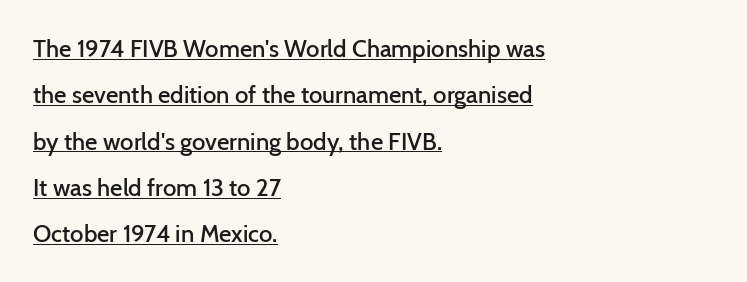
{"italic": "no", "bold": "semi", "underline": "yes", "align": "left", "line_spacing": "loose", "line_spacing_ratio": 1.93, "letter_spacing": "normal", "letter_spacing_em": 0.0, "glyph_px": 24}
